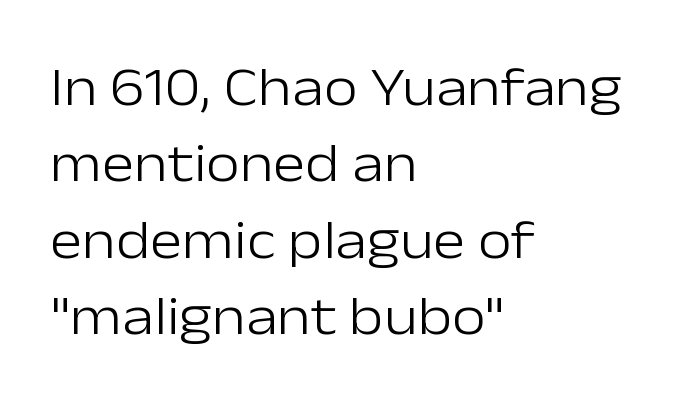
The image shows 55 px light sans-serif type, upright; set left-aligned, normal line spacing (1.39x), normal letter spacing, not underlined; low stroke contrast and a medium x-height.
